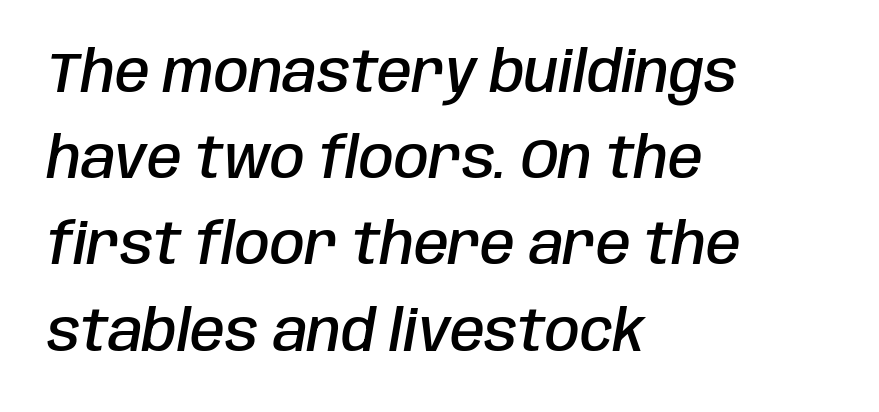
Q: Is the text bold? A: Semi-bold.
Q: Is the text italic (slanted)? A: Yes, it leans right by about 10 degrees.
Q: Is the text underlined? A: No.
Q: How is the paragraph aligned? A: Left-aligned.
Q: Is the spacing between letters normal or unusually wide? A: Normal.
Q: Is the spacing between lines tight, normal or loose? A: Normal.
Q: Width (condensed, normal, or wide)? A: Condensed.
Q: Stroke contrast? A: Low.
Q: x-height? A: Large.
Q: Monospaced? A: No.
